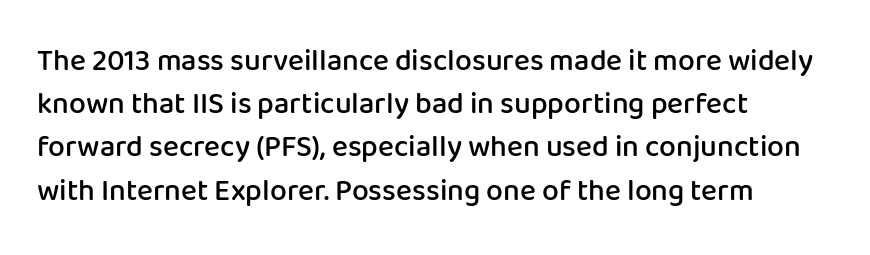
Q: Is the text bold? A: Semi-bold.
Q: Is the text italic (slanted)? A: No, it is upright.
Q: Is the typeface a serif or a sans-serif typeface? A: Sans-serif.
Q: Is the text underlined? A: No.
Q: How is the paragraph aligned? A: Left-aligned.
Q: Is the spacing between letters normal or unusually wide? A: Normal.
Q: Is the spacing between lines tight, normal or loose? A: Normal.
Q: Width (condensed, normal, or wide)? A: Normal.
Q: Stroke contrast? A: Low.
Q: x-height? A: Medium.
Q: Monospaced? A: No.
